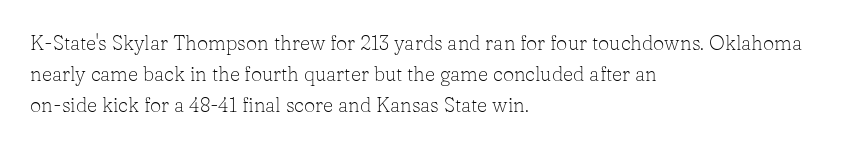
The image shows 20 px text type, upright; set left-aligned, normal line spacing (1.55x), normal letter spacing, not underlined.
